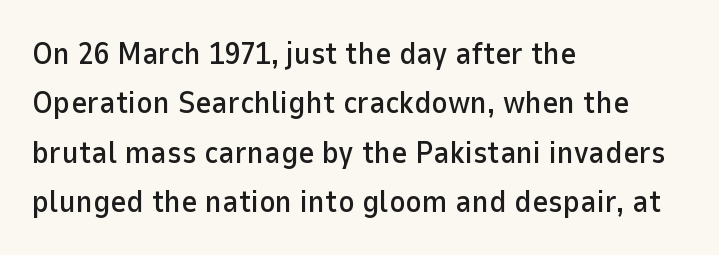
{"serif": "no", "italic": "no", "width": "normal", "stroke_contrast": "low", "x_height": "medium", "monospaced": "no", "underline": "no", "align": "left", "line_spacing": "normal", "line_spacing_ratio": 1.59, "letter_spacing": "normal", "letter_spacing_em": 0.0, "glyph_px": 31}
